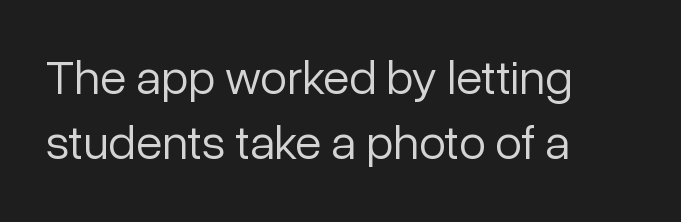
{"serif": "no", "italic": "no", "bold": "no", "weight": "light", "width": "normal", "stroke_contrast": "low", "x_height": "medium", "monospaced": "no", "underline": "no", "align": "left", "line_spacing": "normal", "line_spacing_ratio": 1.32, "letter_spacing": "normal", "letter_spacing_em": 0.0, "glyph_px": 49}
